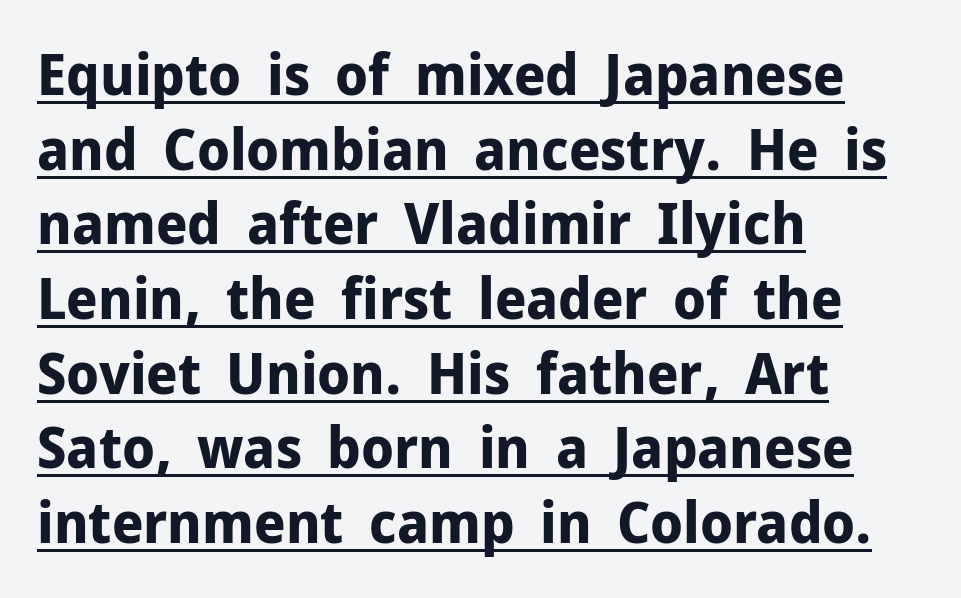
Does the leading feel generous? No, just average. The characters look thick and weighty, a clear bold. The lettering is marked with a stroke running underneath it. The letters sit at their default tracking, neither squeezed nor spread. Think of a printed novel: that variable character pitch is what you see here. This sample is left-justified, so line endings fall wherever the words run out.
